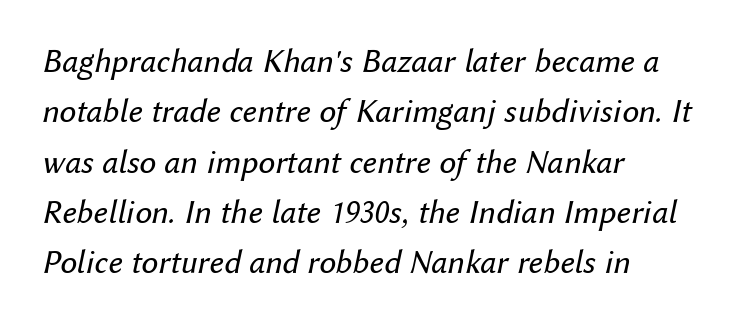
If you drew a ruler down the left edge, every line would touch it. This sample has the flowing, uneven cadence of proportional lettering. Caption: standard tracking, unaltered. Is there much room between lines? A standard amount, neither cramped nor airy. Just letters on the line, the space beneath them empty.
